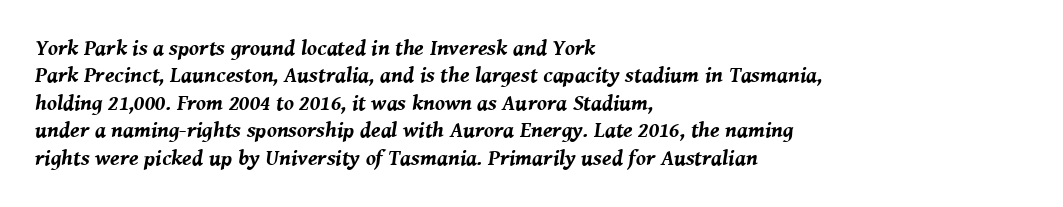
Q: Is the text bold? A: Yes.
Q: Is the text italic (slanted)? A: Yes, it leans right by about 8 degrees.
Q: Is the text underlined? A: No.
Q: How is the paragraph aligned? A: Left-aligned.
Q: Is the spacing between letters normal or unusually wide? A: Normal.
Q: Is the spacing between lines tight, normal or loose? A: Normal.
